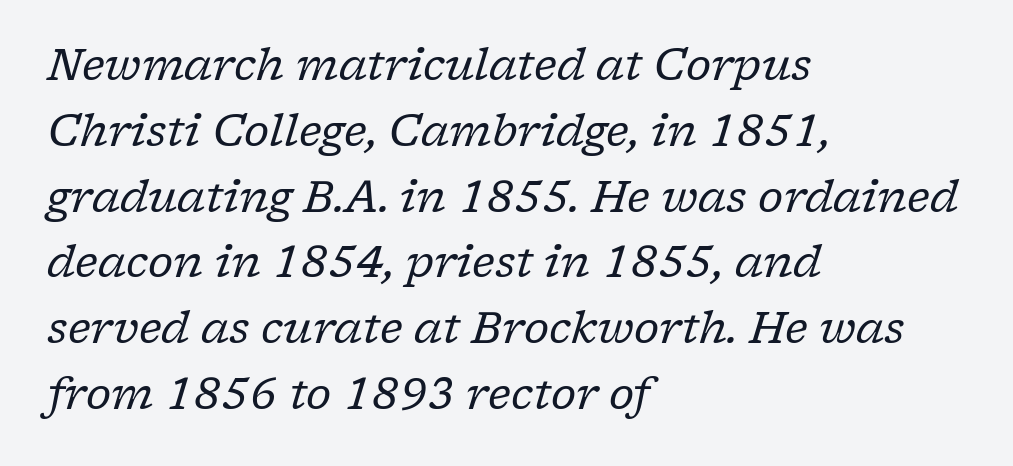
{"serif": "yes", "italic": "yes", "lean": "right", "slant_degrees": 17, "bold": "no", "weight": "regular", "width": "normal", "stroke_contrast": "low", "x_height": "medium", "monospaced": "no", "underline": "no", "align": "left", "line_spacing": "normal", "line_spacing_ratio": 1.53, "letter_spacing": "normal", "letter_spacing_em": 0.0, "glyph_px": 43}
